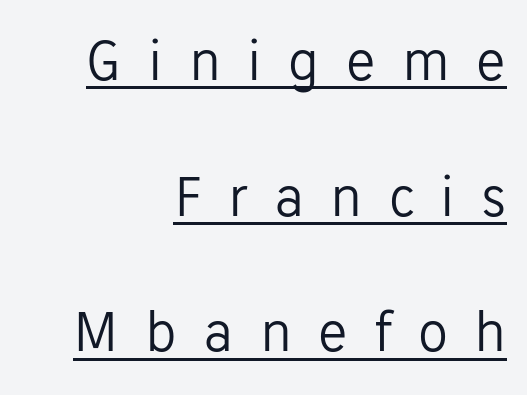
Q: Is the text bold? A: No.
Q: Is the text italic (slanted)? A: No, it is upright.
Q: Is the typeface a serif or a sans-serif typeface? A: Sans-serif.
Q: Is the text underlined? A: Yes.
Q: How is the paragraph aligned? A: Right-aligned.
Q: Is the spacing between letters normal or unusually wide? A: Unusually wide.
Q: Is the spacing between lines tight, normal or loose? A: Loose.
Q: Width (condensed, normal, or wide)? A: Normal.
Q: Stroke contrast? A: Low.
Q: x-height? A: Medium.
Q: Monospaced? A: No.
